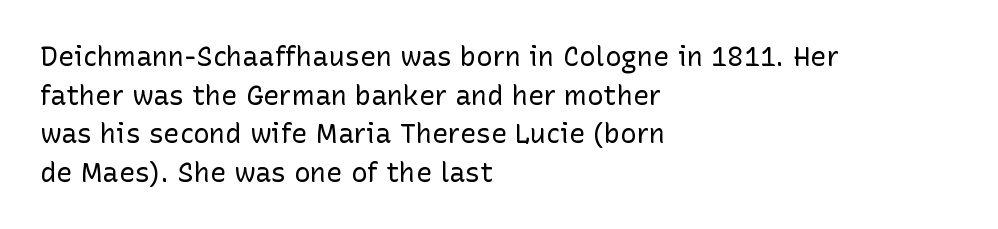
Stroke thickness stays within the range of a standard reading face or lighter. Notice how descenders clear the ascenders below comfortably — that's standard leading. There is no visible air inserted between adjacent glyphs. Casual observation: everything's shoved over to the left. The specimen omits any rule beneath the text block's lines. The letters stand straight up with perfectly vertical stems.
